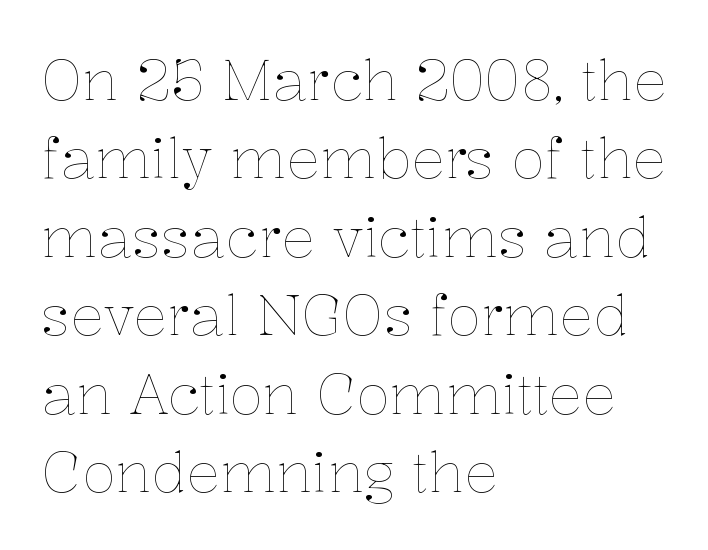
The letters stand upright; this is a roman face. Vertical stems look standard width or narrower in stroke. You could not count columns in this text — the font is proportionally spaced. If you drew a ruler down the left edge, every line would touch it. Plain, unruled lines of type. Each new line begins a customary step beneath the previous one.
